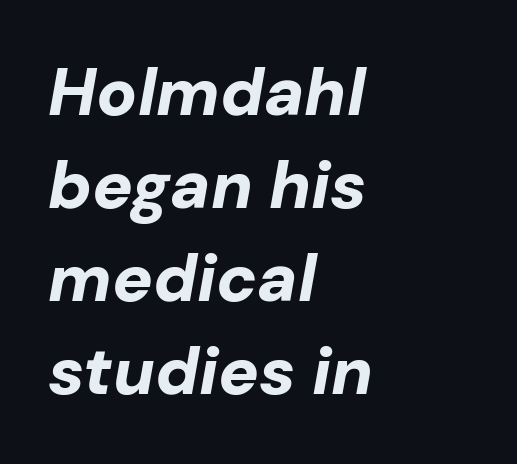
{"italic": "yes", "lean": "right", "slant_degrees": 10, "bold": "yes", "weight": "bold", "width": "normal", "stroke_contrast": "low", "x_height": "medium", "monospaced": "no", "underline": "no", "align": "left", "line_spacing": "normal", "line_spacing_ratio": 1.39, "letter_spacing": "normal", "letter_spacing_em": 0.0, "glyph_px": 67}
